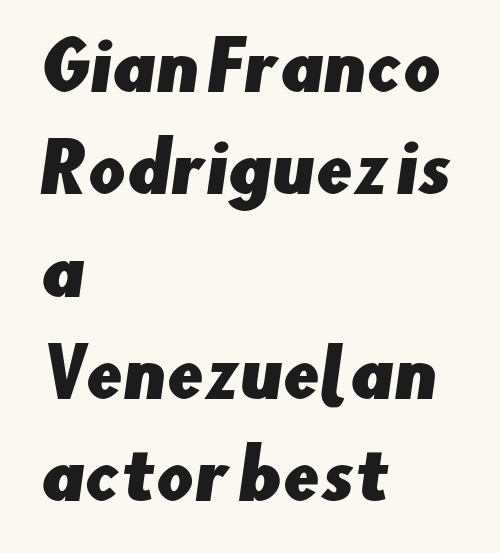
This sample has the flowing, uneven cadence of proportional lettering. The specimen omits any rule beneath the text block's lines. Each letter's strokes conclude bluntly, with no projecting serifs. A classic flush-left, rag-right setting is used for this passage.
